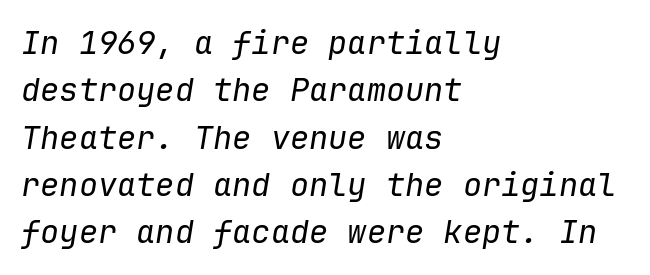
{"italic": "yes", "lean": "right", "slant_degrees": 9, "bold": "no", "weight": "regular", "width": "normal", "stroke_contrast": "low", "x_height": "medium", "monospaced": "yes", "underline": "no", "align": "left", "line_spacing": "normal", "line_spacing_ratio": 1.48, "letter_spacing": "normal", "letter_spacing_em": 0.0, "glyph_px": 32}
